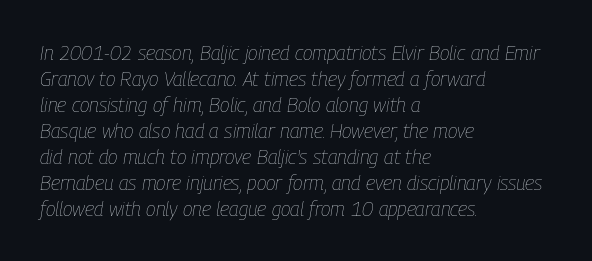
All the whitespace from short lines collects on the right. Any mark beneath the type? The region is blank. Leading matches the norm, producing a regular column. This rendering leaves character spacing at its baseline value.
